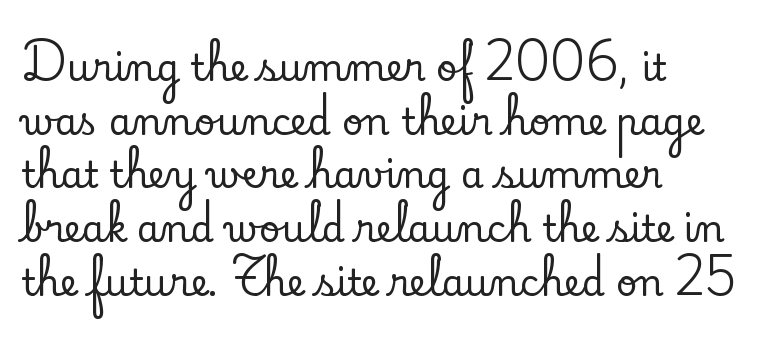
Q: Is the text italic (slanted)? A: No, it is upright.
Q: Is the typeface a serif or a sans-serif typeface? A: Serif.
Q: Is the text underlined? A: No.
Q: How is the paragraph aligned? A: Left-aligned.
Q: Is the spacing between letters normal or unusually wide? A: Normal.
Q: Is the spacing between lines tight, normal or loose? A: Normal.
Q: Width (condensed, normal, or wide)? A: Normal.
Q: Stroke contrast? A: Low.
Q: x-height? A: Small.
Q: Monospaced? A: No.
